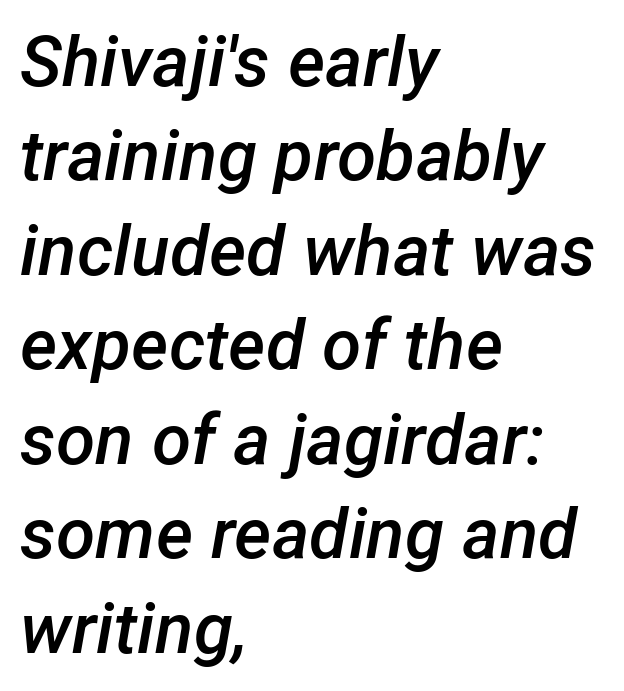
{"italic": "yes", "lean": "right", "slant_degrees": 12, "bold": "semi", "weight": "semibold", "width": "normal", "stroke_contrast": "low", "x_height": "medium", "monospaced": "no", "underline": "no", "align": "left", "line_spacing": "normal", "line_spacing_ratio": 1.33, "letter_spacing": "normal", "letter_spacing_em": 0.0, "glyph_px": 71}
